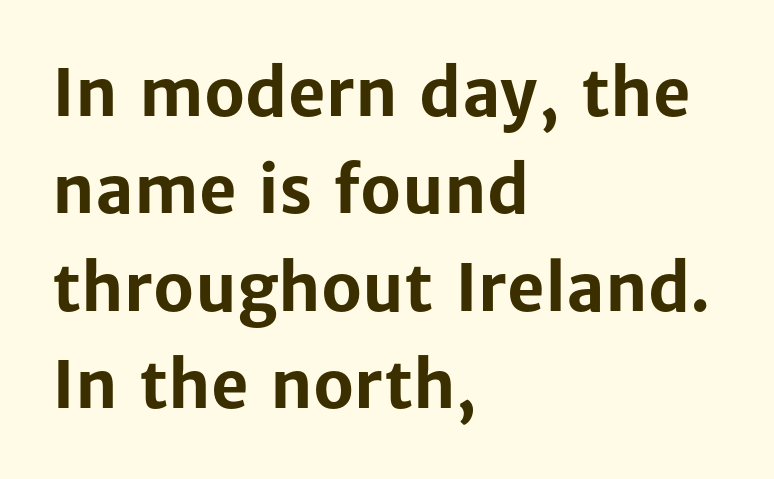
The image shows 65 px bold sans-serif type, upright; set left-aligned, normal line spacing (1.5x), normal letter spacing, not underlined; low stroke contrast and a medium x-height.
